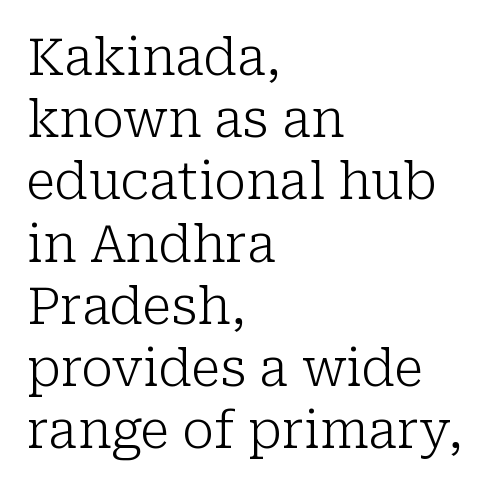
The image shows 51 px light serif type, upright; set left-aligned, line spacing 1.22x, normal letter spacing, not underlined; low stroke contrast and a medium x-height.
